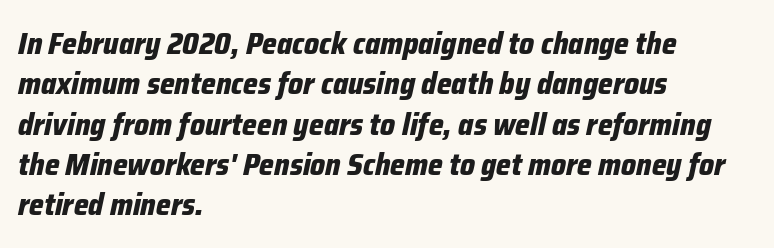
Q: Is the text bold? A: Yes.
Q: Is the text italic (slanted)? A: Yes, it leans right by about 12 degrees.
Q: Is the text underlined? A: No.
Q: How is the paragraph aligned? A: Left-aligned.
Q: Is the spacing between letters normal or unusually wide? A: Normal.
Q: Is the spacing between lines tight, normal or loose? A: Normal.
Q: Width (condensed, normal, or wide)? A: Condensed.
Q: Stroke contrast? A: Low.
Q: x-height? A: Medium.
Q: Monospaced? A: No.
